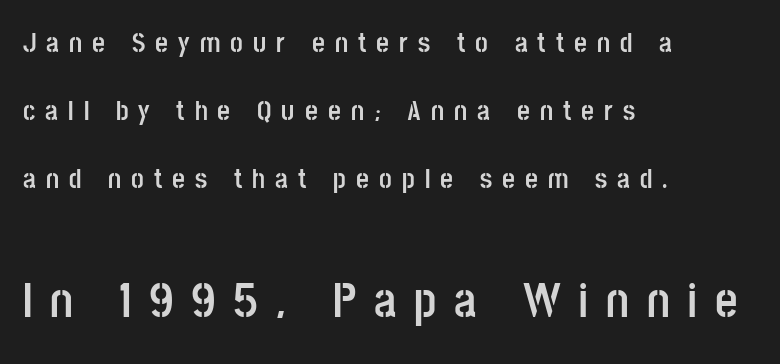
{"serif": "no", "italic": "no", "bold": "yes", "weight": "semibold", "width": "condensed", "stroke_contrast": "low", "x_height": "large", "monospaced": "no", "underline": "no", "align": "left", "line_spacing": "loose", "line_spacing_ratio": 2.43, "letter_spacing": "wide", "letter_spacing_em": 0.36, "larger_block": "second", "size_ratio": 1.75, "glyph_px": 49}
